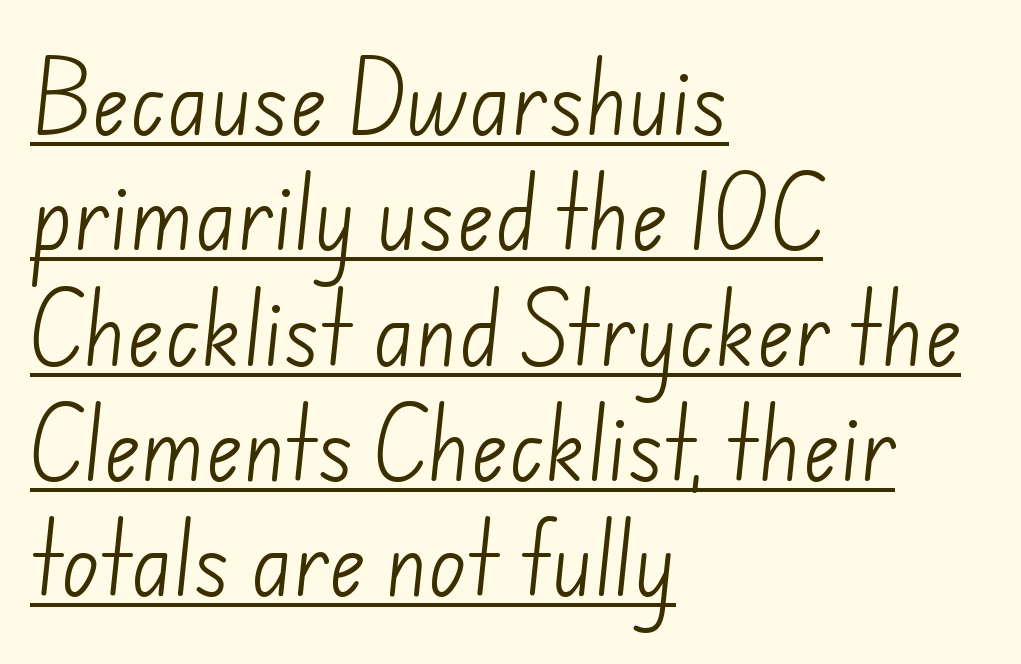
Q: Is the text bold? A: No.
Q: Is the typeface a serif or a sans-serif typeface? A: Sans-serif.
Q: Is the text underlined? A: Yes.
Q: How is the paragraph aligned? A: Left-aligned.
Q: Is the spacing between letters normal or unusually wide? A: Normal.
Q: Is the spacing between lines tight, normal or loose? A: Normal.
Q: Width (condensed, normal, or wide)? A: Normal.
Q: Stroke contrast? A: Low.
Q: x-height? A: Small.
Q: Monospaced? A: No.
